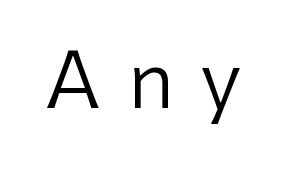
{"serif": "no", "italic": "no", "bold": "no", "weight": "regular", "width": "normal", "stroke_contrast": "low", "x_height": "medium", "monospaced": "no", "underline": "no", "letter_spacing": "wide", "letter_spacing_em": 0.33, "glyph_px": 78}
